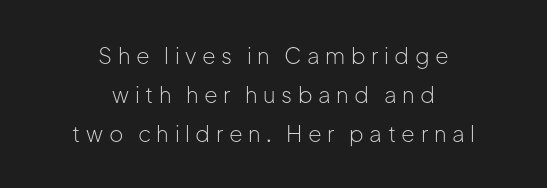
{"italic": "no", "bold": "no", "underline": "no", "align": "center", "line_spacing_ratio": 1.77, "letter_spacing": "wide", "letter_spacing_em": 0.25, "glyph_px": 22}
